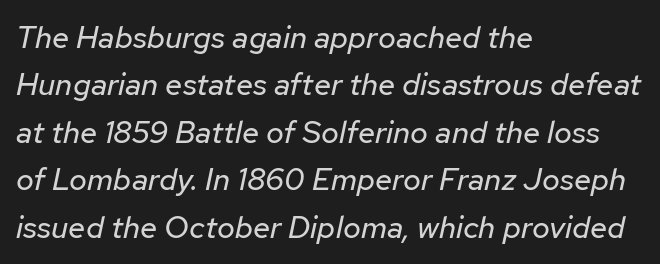
The image shows 31 px regular-weight type, italic (leaning right); set left-aligned, normal line spacing (1.53x), normal letter spacing, not underlined; low stroke contrast and a medium x-height.
